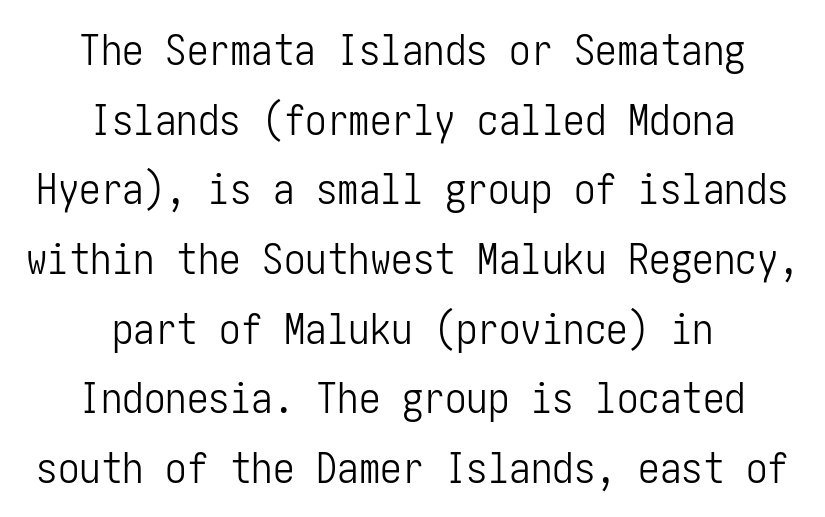
Note: no serifs on the glyphs. Unbolded letterforms with no extra heft. Do the letters lean? They stand straight. Leading: standard. This rendering features lettering with no underline.
